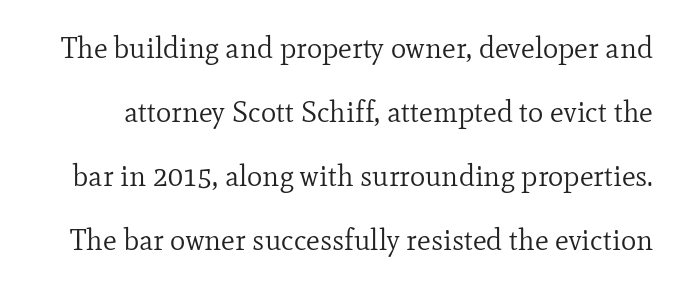
{"serif": "yes", "italic": "no", "bold": "no", "weight": "regular", "width": "normal", "stroke_contrast": "low", "x_height": "small", "monospaced": "no", "underline": "no", "line_spacing": "loose", "line_spacing_ratio": 2.21, "letter_spacing": "normal", "letter_spacing_em": 0.0, "glyph_px": 29}
